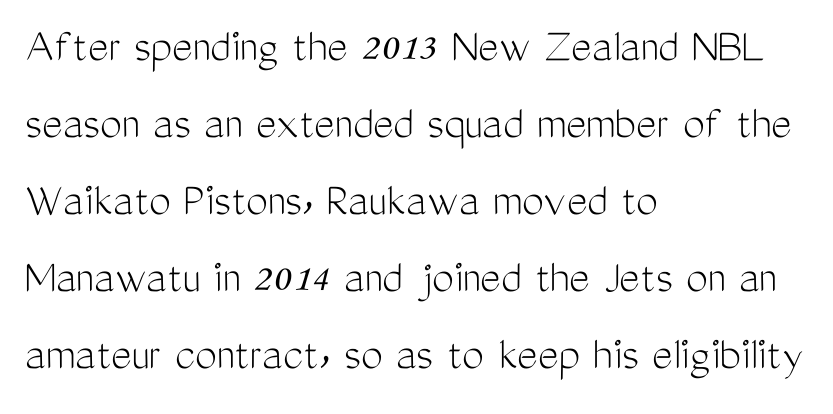
Italic: no, the glyphs are upright roman. Honestly, the letter spacing is just normal — you wouldn't notice it. Clear beneath every line of the passage. Layout note: lines flush left. Compared with typical paragraphs, the rows here are spaced about the same. Heft: none added — not bold.
